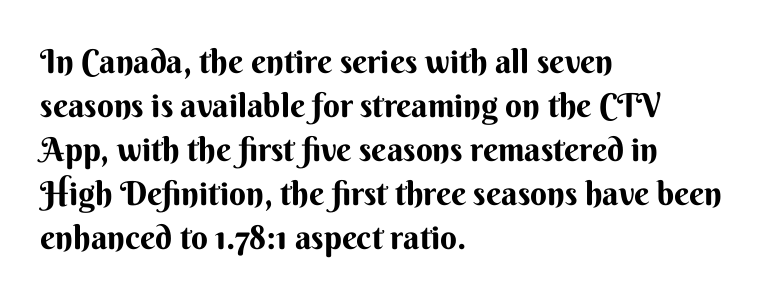
{"serif": "no", "italic": "no", "width": "normal", "stroke_contrast": "medium", "x_height": "small", "monospaced": "no", "underline": "no", "align": "left", "line_spacing": "normal", "line_spacing_ratio": 1.33, "letter_spacing": "normal", "letter_spacing_em": 0.0, "glyph_px": 33}
